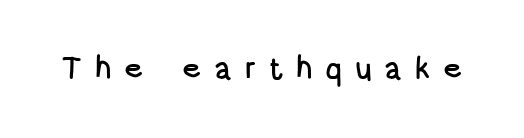
{"serif": "no", "italic": "no", "width": "condensed", "stroke_contrast": "low", "x_height": "large", "monospaced": "no", "underline": "no", "letter_spacing": "wide", "letter_spacing_em": 0.4, "glyph_px": 31}
